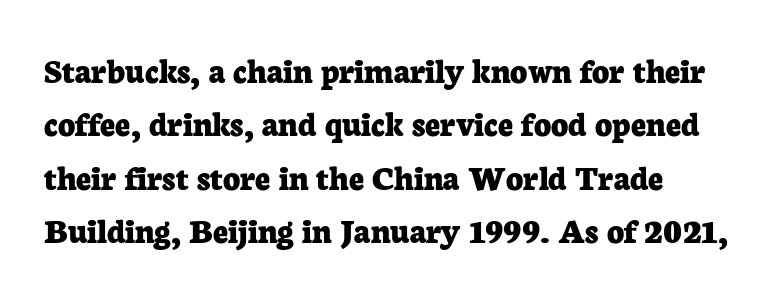
The image shows 37 px bold serif type, upright; set normal line spacing (1.44x), normal letter spacing, not underlined; low stroke contrast and a medium x-height.
